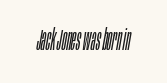
{"italic": "yes", "lean": "right", "slant_degrees": 10, "bold": "no", "weight": "light", "width": "condensed", "stroke_contrast": "low", "x_height": "large", "monospaced": "no", "underline": "no", "letter_spacing": "normal", "letter_spacing_em": 0.0, "glyph_px": 29}
